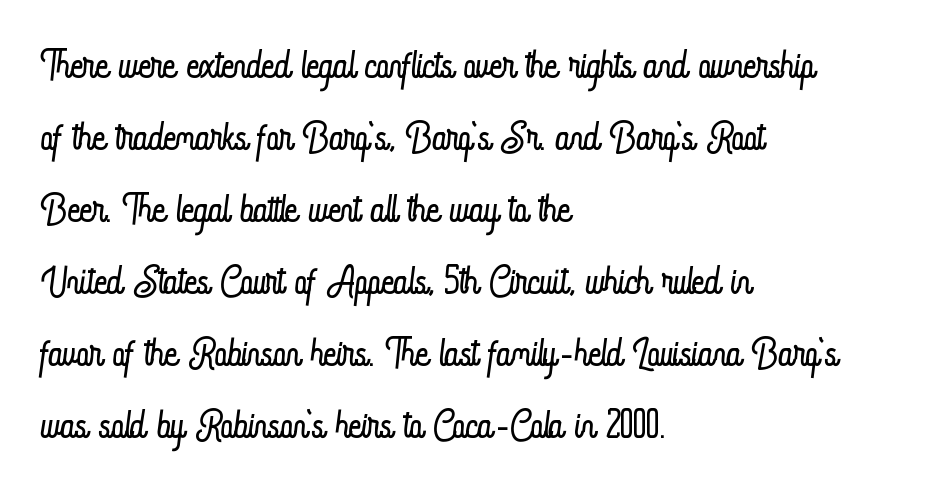
The image shows 55 px light, condensed type; set left-aligned, normal line spacing (1.31x), normal letter spacing, not underlined; low stroke contrast and a small x-height.
